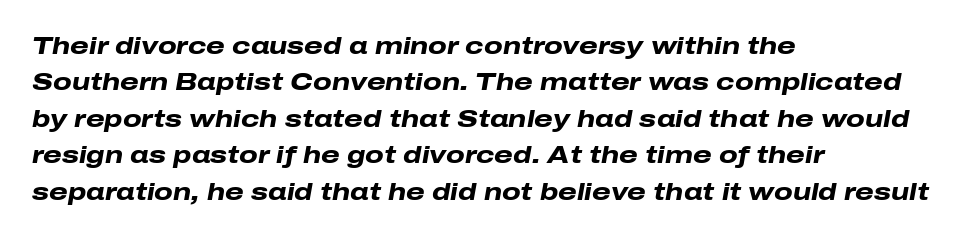
Q: Is the text bold? A: Yes.
Q: Is the text italic (slanted)? A: Yes, it leans right by about 10 degrees.
Q: Is the text underlined? A: No.
Q: How is the paragraph aligned? A: Left-aligned.
Q: Is the spacing between letters normal or unusually wide? A: Normal.
Q: Is the spacing between lines tight, normal or loose? A: Normal.
